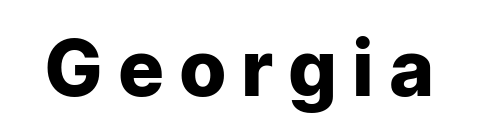
Q: Is the text bold? A: Yes.
Q: Is the text italic (slanted)? A: No, it is upright.
Q: Is the typeface a serif or a sans-serif typeface? A: Sans-serif.
Q: Is the text underlined? A: No.
Q: Is the spacing between letters normal or unusually wide? A: Unusually wide.
Q: Width (condensed, normal, or wide)? A: Normal.
Q: Stroke contrast? A: Low.
Q: x-height? A: Medium.
Q: Monospaced? A: No.
